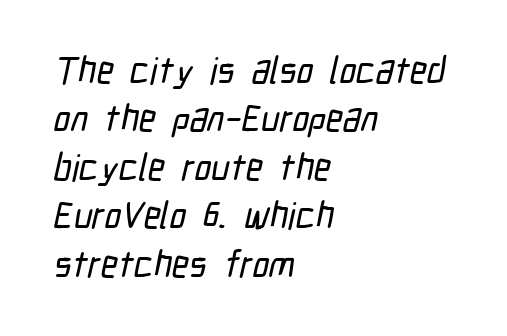
The image shows 37 px condensed sans-serif type; set left-aligned, normal line spacing (1.31x), normal letter spacing, not underlined; low stroke contrast and a medium x-height.
